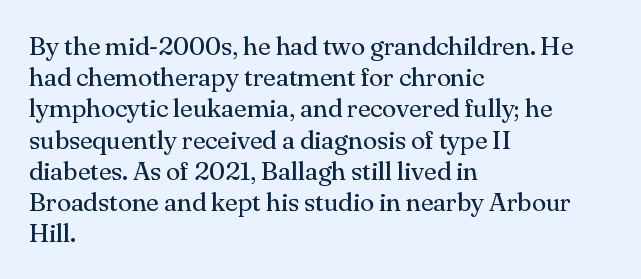
Q: Is the text bold? A: No.
Q: Is the text italic (slanted)? A: No, it is upright.
Q: Is the text underlined? A: No.
Q: How is the paragraph aligned? A: Left-aligned.
Q: Is the spacing between letters normal or unusually wide? A: Normal.
